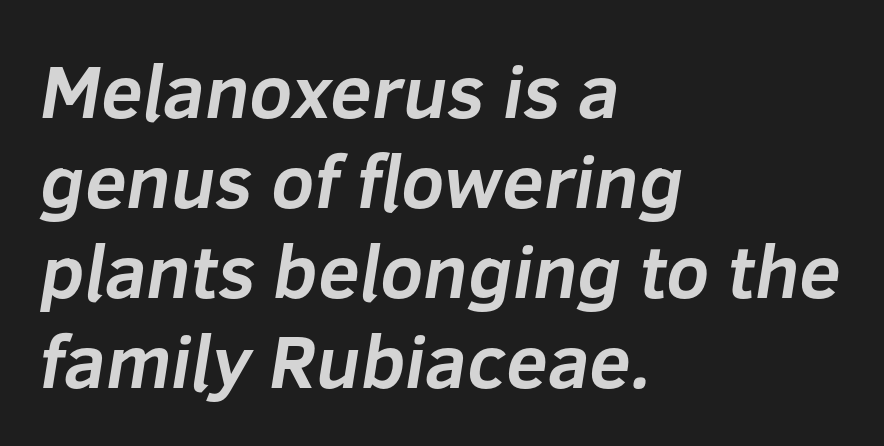
Q: Is the text bold? A: Yes.
Q: Is the typeface a serif or a sans-serif typeface? A: Sans-serif.
Q: Is the text underlined? A: No.
Q: How is the paragraph aligned? A: Left-aligned.
Q: Is the spacing between letters normal or unusually wide? A: Normal.
Q: Width (condensed, normal, or wide)? A: Normal.
Q: Stroke contrast? A: Low.
Q: x-height? A: Medium.
Q: Monospaced? A: No.
